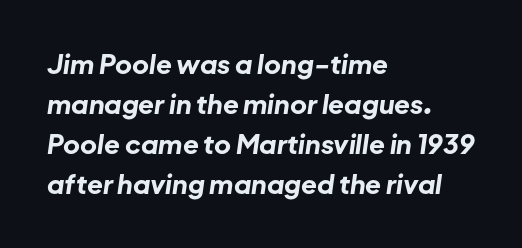
Q: Is the text bold? A: Yes.
Q: Is the text italic (slanted)? A: Yes, it leans right by about 8 degrees.
Q: Is the text underlined? A: No.
Q: How is the paragraph aligned? A: Left-aligned.
Q: Is the spacing between letters normal or unusually wide? A: Normal.
Q: Is the spacing between lines tight, normal or loose? A: Normal.
